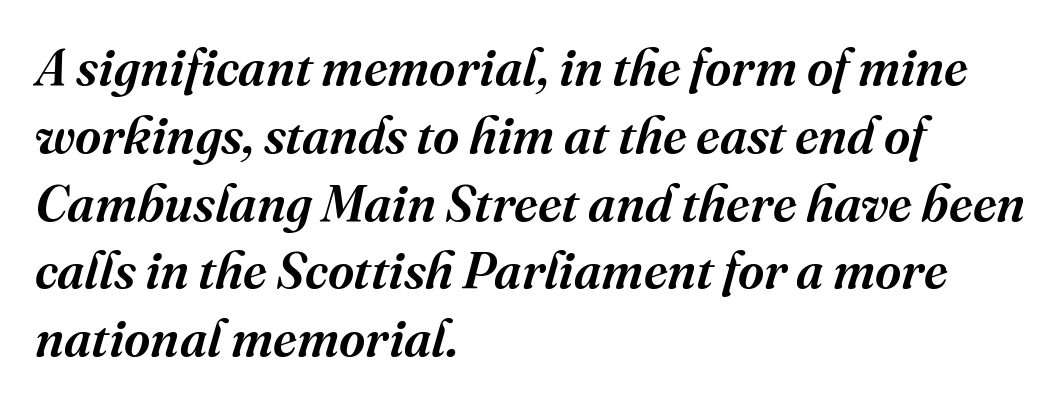
Q: Is the text italic (slanted)? A: Yes, it leans right by about 16 degrees.
Q: Is the typeface a serif or a sans-serif typeface? A: Serif.
Q: Is the text underlined? A: No.
Q: How is the paragraph aligned? A: Left-aligned.
Q: Is the spacing between letters normal or unusually wide? A: Normal.
Q: Is the spacing between lines tight, normal or loose? A: Normal.
Q: Width (condensed, normal, or wide)? A: Normal.
Q: Stroke contrast? A: Medium.
Q: x-height? A: Medium.
Q: Monospaced? A: No.
